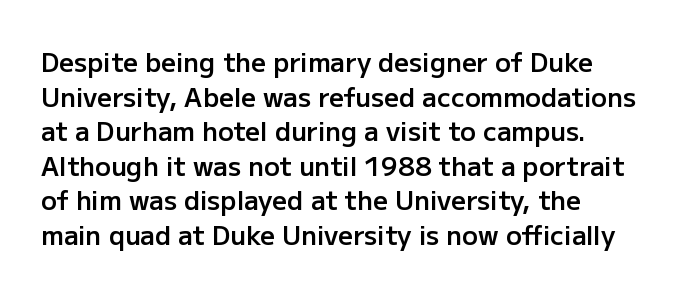
The image shows 26 px text type, upright; set left-aligned, normal line spacing (1.33x), normal letter spacing, not underlined.
